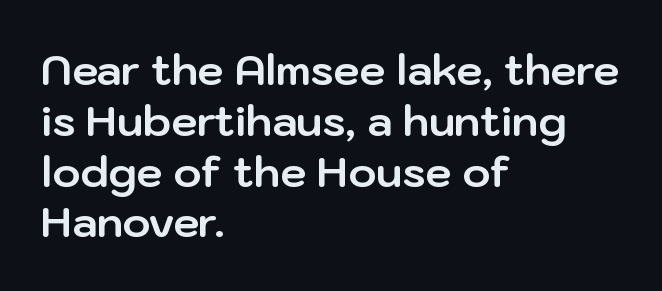
{"serif": "no", "italic": "no", "bold": "yes", "weight": "bold", "width": "normal", "stroke_contrast": "low", "x_height": "medium", "monospaced": "no", "underline": "no", "align": "left", "line_spacing_ratio": 1.21, "letter_spacing": "normal", "letter_spacing_em": 0.0, "glyph_px": 42}
